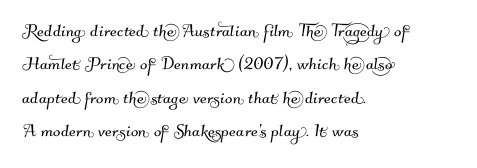
{"underline": "no", "align": "left", "line_spacing": "normal", "line_spacing_ratio": 1.52, "letter_spacing": "normal", "letter_spacing_em": 0.0, "glyph_px": 22}
